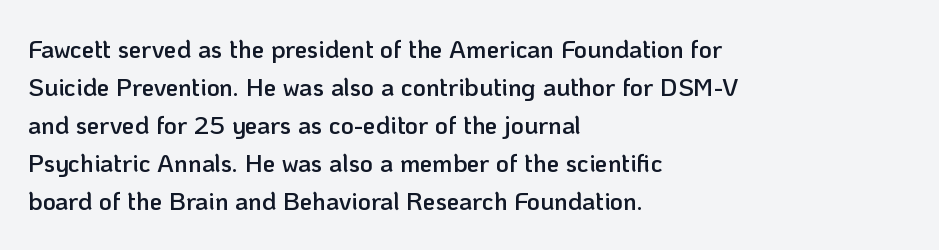
A roman cut, with each character standing at attention. The type is set solid horizontally, with unmodified tracking. These lines stack with their left ends in a neat column. Each glyph is drawn with semibold strokes, heavier than normal yet not fully bold.
